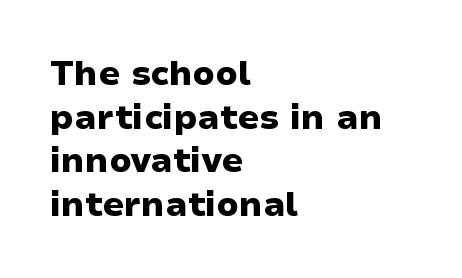
{"serif": "no", "italic": "no", "bold": "yes", "weight": "heavy", "width": "wide", "stroke_contrast": "low", "x_height": "medium", "monospaced": "no", "underline": "no", "align": "left", "line_spacing": "normal", "line_spacing_ratio": 1.28, "letter_spacing": "normal", "letter_spacing_em": 0.0, "glyph_px": 34}
